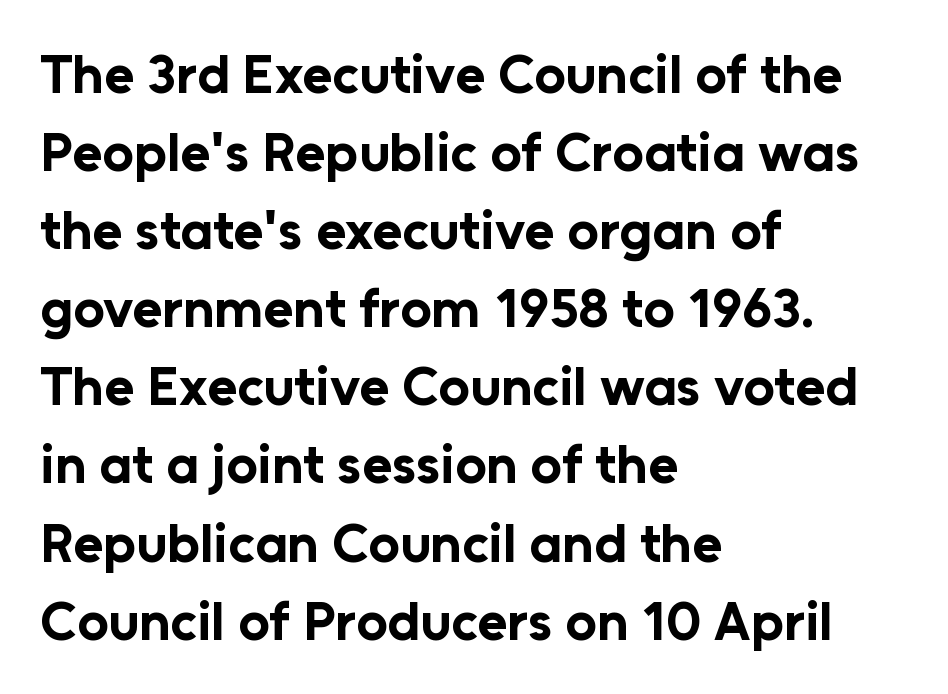
{"serif": "no", "italic": "no", "bold": "yes", "weight": "bold", "width": "normal", "stroke_contrast": "low", "x_height": "medium", "monospaced": "no", "underline": "no", "align": "left", "line_spacing": "normal", "line_spacing_ratio": 1.42, "letter_spacing": "normal", "letter_spacing_em": 0.0, "glyph_px": 55}
